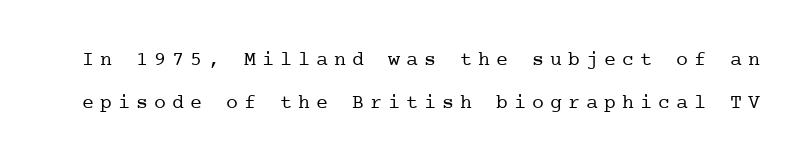
{"italic": "no", "bold": "no", "underline": "no", "line_spacing": "loose", "line_spacing_ratio": 2.14, "letter_spacing": "wide", "letter_spacing_em": 0.3, "glyph_px": 20}
